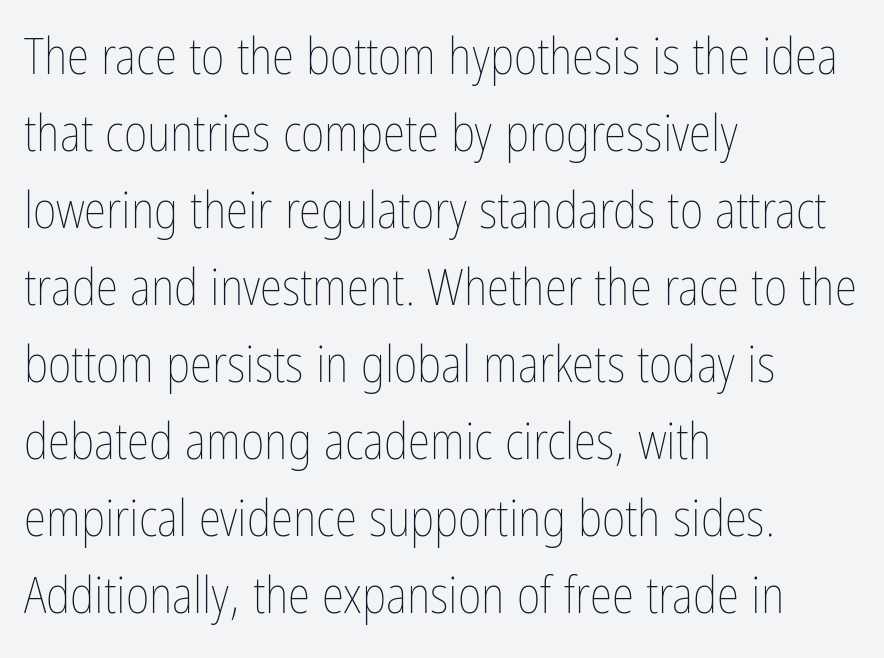
The image shows 51 px thin, condensed type, upright; set left-aligned, normal line spacing (1.51x), normal letter spacing, not underlined; low stroke contrast and a medium x-height.
